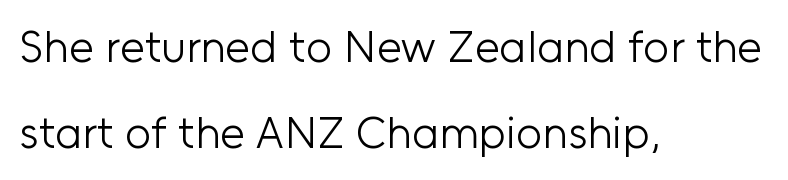
Q: Is the text bold? A: No.
Q: Is the text italic (slanted)? A: No, it is upright.
Q: Is the typeface a serif or a sans-serif typeface? A: Sans-serif.
Q: Is the text underlined? A: No.
Q: How is the paragraph aligned? A: Left-aligned.
Q: Is the spacing between letters normal or unusually wide? A: Normal.
Q: Is the spacing between lines tight, normal or loose? A: Loose.
Q: Width (condensed, normal, or wide)? A: Normal.
Q: Stroke contrast? A: Low.
Q: x-height? A: Medium.
Q: Monospaced? A: No.
